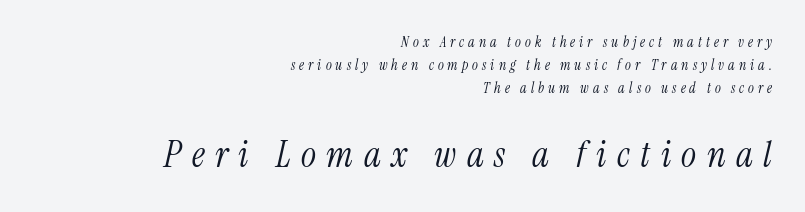
The image shows 36 px light, condensed serif type, italic (leaning right); set right-aligned, normal line spacing (1.64x), unusually wide letter spacing (+0.29 em), not underlined; the second (bottom) block is 2.57x larger; medium stroke contrast and a medium x-height.
